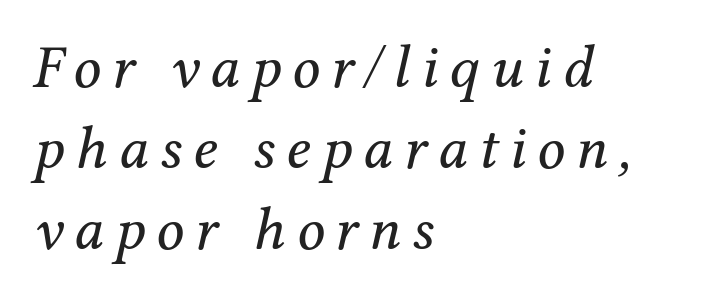
Ink coverage per letter is moderate at most. The ragged edge is on the right, which tells us the setting is flush left. Classification — serif. In terms of posture, this sample is oblique. The lines sit at an ordinary, default distance from one another. The rendering uses natural spacing where letterforms have individual widths.
